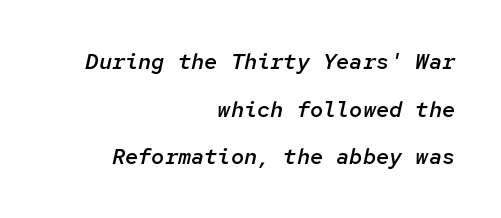
{"italic": "yes", "lean": "right", "slant_degrees": 12, "bold": "semi", "underline": "no", "align": "right", "line_spacing": "loose", "line_spacing_ratio": 2.16, "letter_spacing": "normal", "letter_spacing_em": 0.0, "glyph_px": 22}
